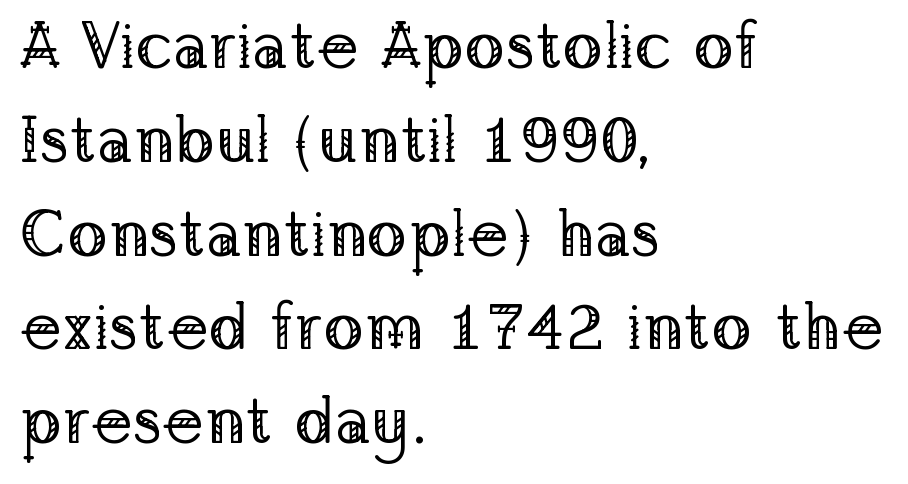
{"serif": "yes", "italic": "no", "bold": "no", "weight": "regular", "width": "normal", "stroke_contrast": "low", "x_height": "medium", "monospaced": "no", "underline": "no", "align": "left", "line_spacing": "normal", "line_spacing_ratio": 1.4, "letter_spacing": "normal", "letter_spacing_em": 0.0, "glyph_px": 67}
